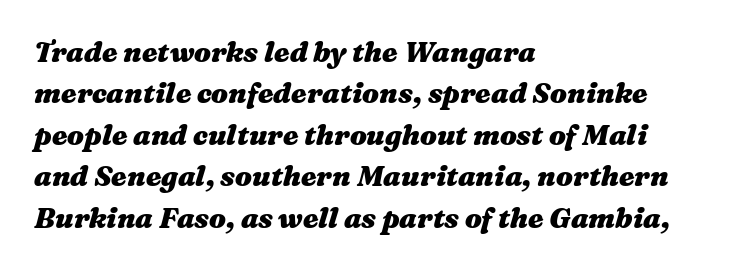
The image shows 28 px heavy, wide type, italic (leaning right); set left-aligned, normal line spacing (1.48x), normal letter spacing, not underlined; medium stroke contrast and a medium x-height.
